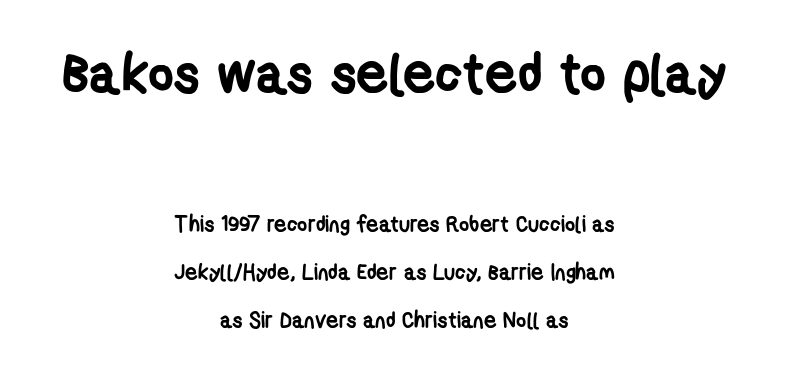
Q: Is the text bold? A: Yes.
Q: Is the typeface a serif or a sans-serif typeface? A: Sans-serif.
Q: Is the text underlined? A: No.
Q: How is the paragraph aligned? A: Centered.
Q: Is the spacing between letters normal or unusually wide? A: Normal.
Q: Is the spacing between lines tight, normal or loose? A: Loose.
Q: Which block of text is set in a larger size, the first (top) or the second (bottom)? A: The first (top) one.
Q: Width (condensed, normal, or wide)? A: Condensed.
Q: Stroke contrast? A: Low.
Q: x-height? A: Medium.
Q: Monospaced? A: No.
